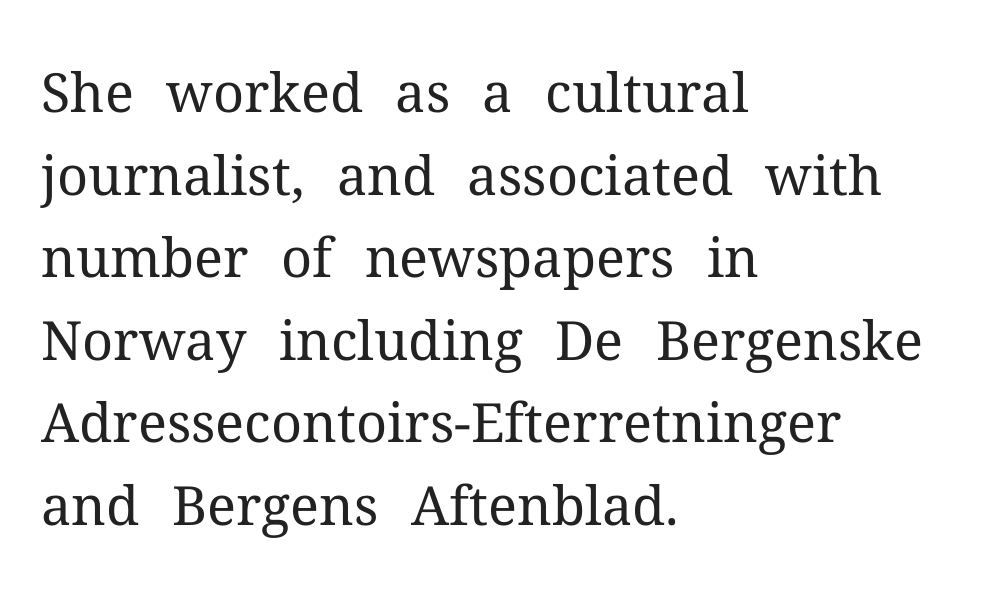
{"serif": "yes", "italic": "no", "bold": "no", "weight": "regular", "width": "normal", "stroke_contrast": "medium", "x_height": "medium", "monospaced": "no", "underline": "no", "align": "left", "line_spacing": "normal", "line_spacing_ratio": 1.53, "letter_spacing": "normal", "letter_spacing_em": 0.0, "glyph_px": 54}
